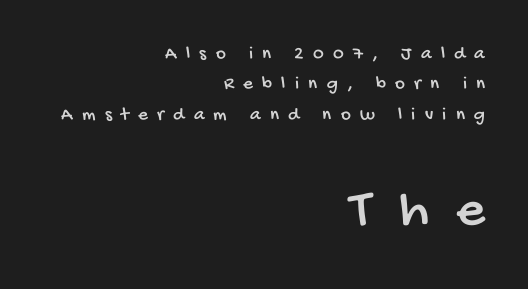
{"serif": "no", "width": "condensed", "stroke_contrast": "low", "x_height": "large", "monospaced": "no", "underline": "no", "align": "right", "line_spacing": "normal", "line_spacing_ratio": 1.6, "letter_spacing": "wide", "letter_spacing_em": 0.49, "larger_block": "second", "size_ratio": 2.95, "glyph_px": 56}
